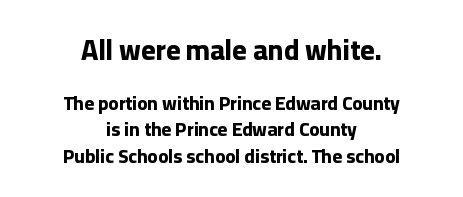
The image shows 28 px bold sans-serif type, upright; set centered, normal line spacing (1.4x), normal letter spacing, not underlined; the first (top) block is 1.47x larger; low stroke contrast and a medium x-height.
